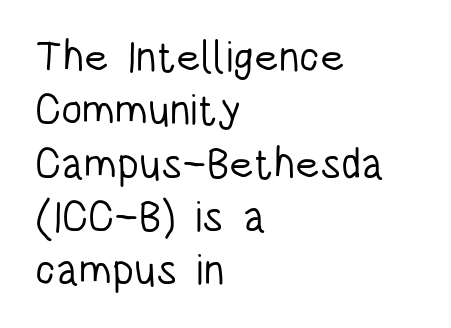
Q: Is the text bold? A: No.
Q: Is the text italic (slanted)? A: No, it is upright.
Q: Is the typeface a serif or a sans-serif typeface? A: Sans-serif.
Q: Is the text underlined? A: No.
Q: How is the paragraph aligned? A: Left-aligned.
Q: Is the spacing between letters normal or unusually wide? A: Normal.
Q: Width (condensed, normal, or wide)? A: Condensed.
Q: Stroke contrast? A: Low.
Q: x-height? A: Large.
Q: Monospaced? A: No.
